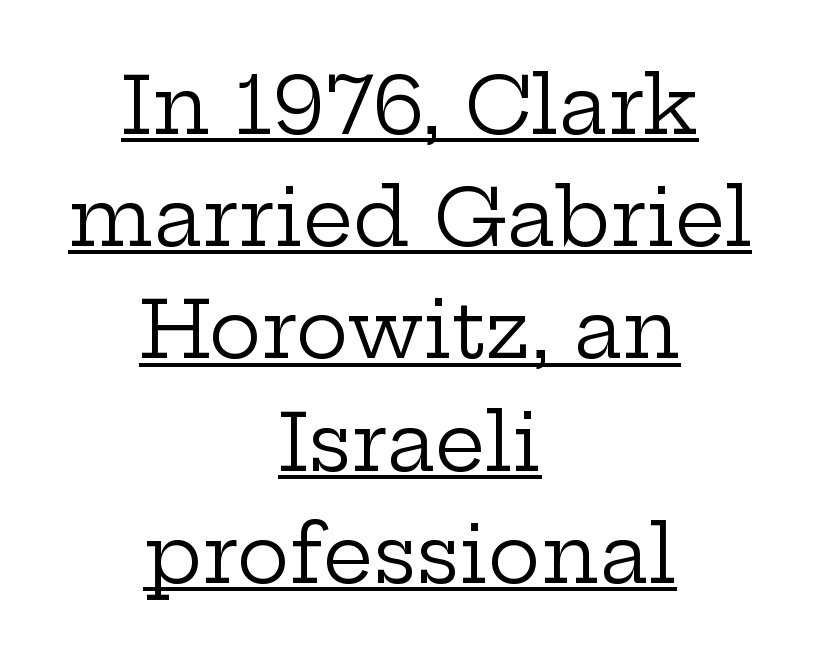
Layout note: lines centered. No heavy texture on the line: the type isn't bold. The line texture is even and compact thanks to regular tracking. The font's upright variant was chosen for this text. Looks like regular typesetting: each glyph gets only the width it needs.
